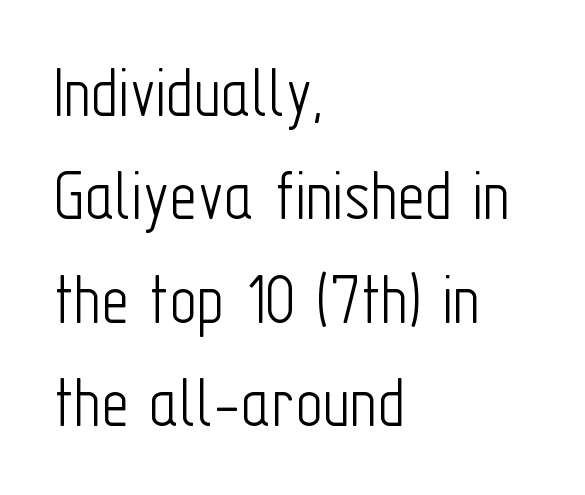
The image shows 75 px light, condensed sans-serif type, upright; set left-aligned, normal line spacing (1.38x), normal letter spacing, not underlined; low stroke contrast and a medium x-height.
